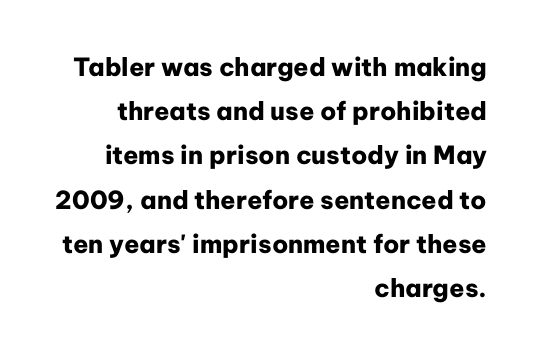
Q: Is the text bold? A: Yes.
Q: Is the text italic (slanted)? A: No, it is upright.
Q: Is the text underlined? A: No.
Q: How is the paragraph aligned? A: Right-aligned.
Q: Is the spacing between letters normal or unusually wide? A: Normal.
